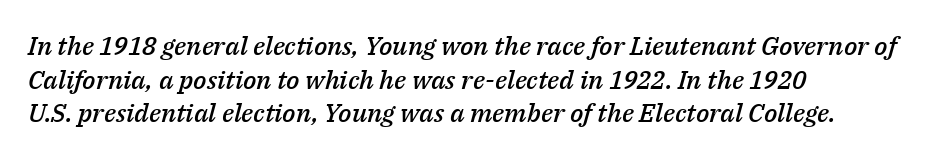
{"italic": "yes", "lean": "right", "slant_degrees": 14, "bold": "semi", "underline": "no", "align": "left", "line_spacing": "normal", "line_spacing_ratio": 1.29, "letter_spacing": "normal", "letter_spacing_em": 0.0, "glyph_px": 26}
